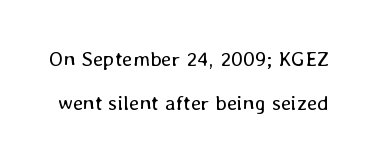
These lines were composed using upright roman letters. Is the stroke heavy? The answer is a plain regular-or-lighter. Default kerning and tracking; the words read as compact shapes. Plain, unruled lines of type.
